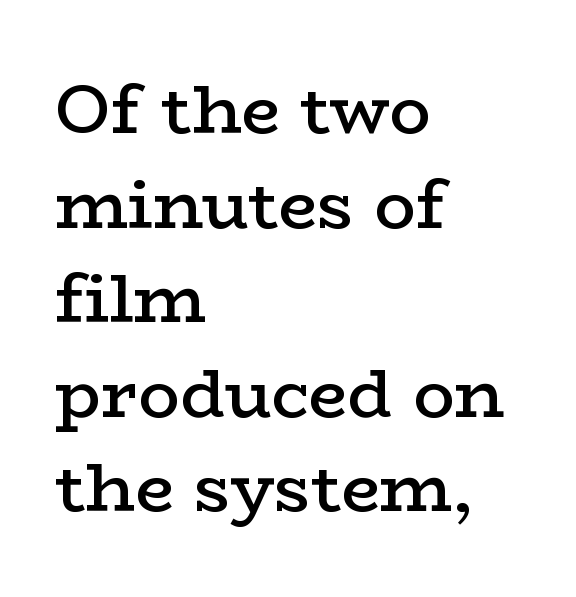
The image shows 69 px semibold, wide serif type, upright; set left-aligned, normal line spacing (1.37x), normal letter spacing, not underlined; low stroke contrast and a medium x-height.
